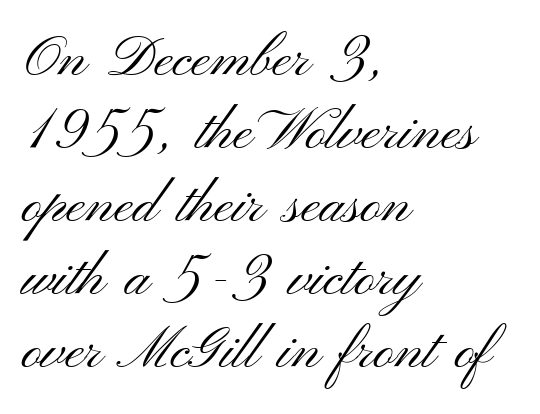
{"serif": "no", "bold": "no", "weight": "light", "width": "wide", "stroke_contrast": "medium", "x_height": "small", "monospaced": "no", "underline": "no", "align": "left", "line_spacing": "normal", "line_spacing_ratio": 1.28, "letter_spacing": "normal", "letter_spacing_em": 0.0, "glyph_px": 57}
